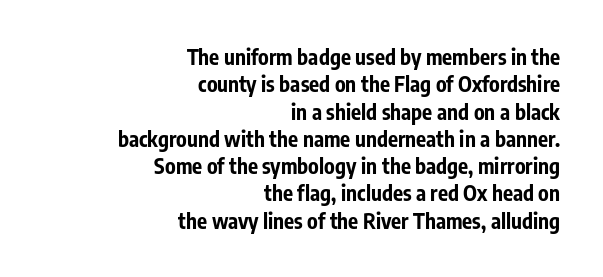
{"italic": "no", "bold": "yes", "underline": "no", "align": "right", "line_spacing": "normal", "line_spacing_ratio": 1.3, "letter_spacing": "normal", "letter_spacing_em": 0.0, "glyph_px": 21}
